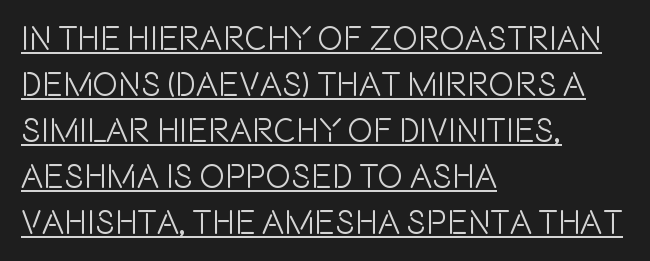
How would I describe the line gaps? Plain and ordinary. Students, note that the glyphs here touch the page at normal intervals. The letters advance in unequal steps, a hallmark of proportional type. These lines were composed using upright roman letters. Reading down the block, your eye returns to a fixed left position each line.
